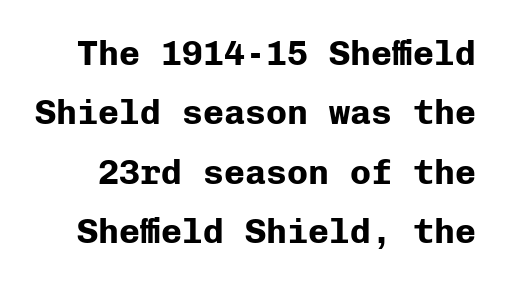
Q: Is the text bold? A: Yes.
Q: Is the text italic (slanted)? A: No, it is upright.
Q: Is the typeface a serif or a sans-serif typeface? A: Sans-serif.
Q: Is the text underlined? A: No.
Q: Is the spacing between letters normal or unusually wide? A: Normal.
Q: Is the spacing between lines tight, normal or loose? A: Normal.
Q: Width (condensed, normal, or wide)? A: Normal.
Q: Stroke contrast? A: Low.
Q: x-height? A: Medium.
Q: Monospaced? A: Yes.
